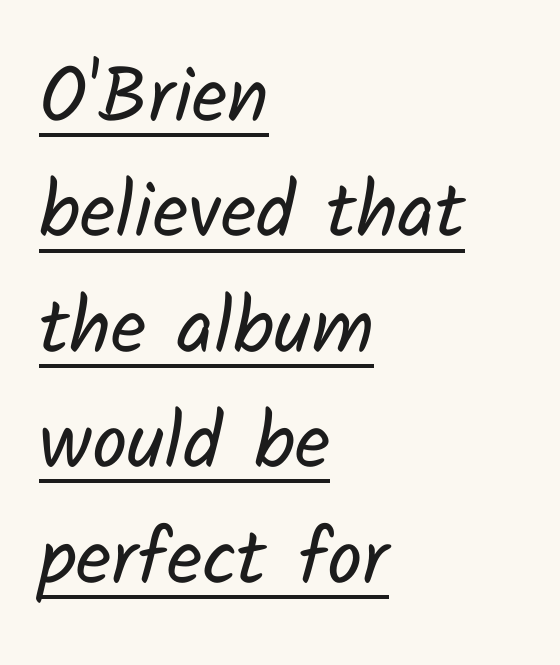
{"serif": "no", "bold": "no", "weight": "regular", "width": "normal", "stroke_contrast": "low", "x_height": "medium", "monospaced": "no", "underline": "yes", "align": "left", "line_spacing": "normal", "line_spacing_ratio": 1.48, "letter_spacing": "normal", "letter_spacing_em": 0.0, "glyph_px": 78}
